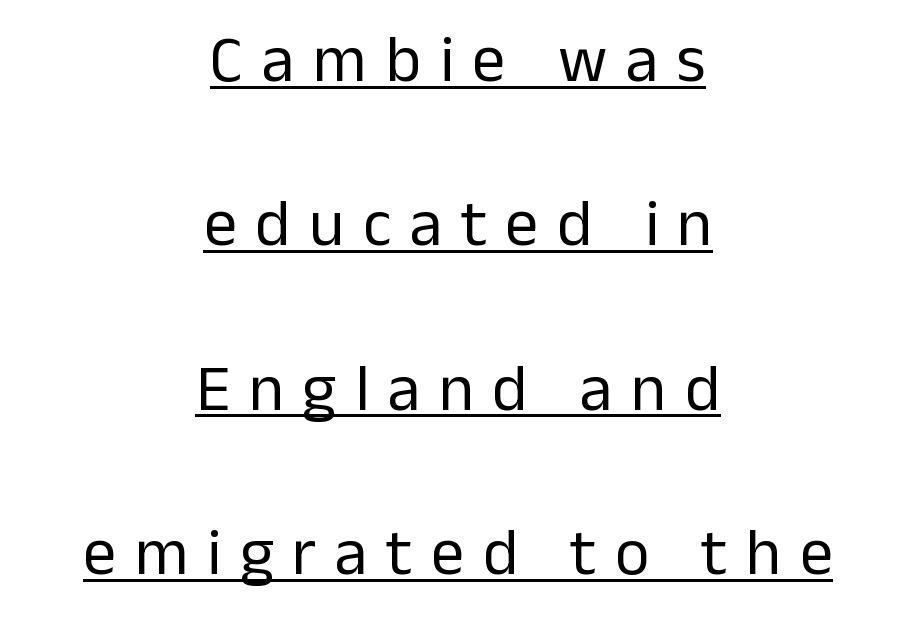
The lines are spread far apart with generous leading. Stem width sits at or under what a default text font uses. What kind of face is this? One without serifs — a sans. This sample carries an underscore along the baseline area. Do the characters align in a grid? No, the font is proportional. Vertical strokes here are truly vertical.
